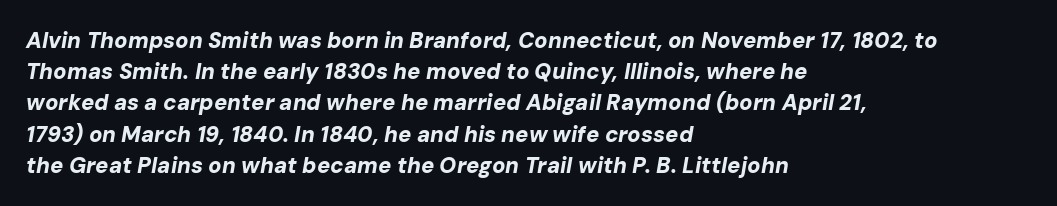
Q: Is the text bold? A: Yes.
Q: Is the text italic (slanted)? A: Yes, it leans right by about 10 degrees.
Q: Is the text underlined? A: No.
Q: How is the paragraph aligned? A: Left-aligned.
Q: Is the spacing between letters normal or unusually wide? A: Normal.
Q: Is the spacing between lines tight, normal or loose? A: Normal.
